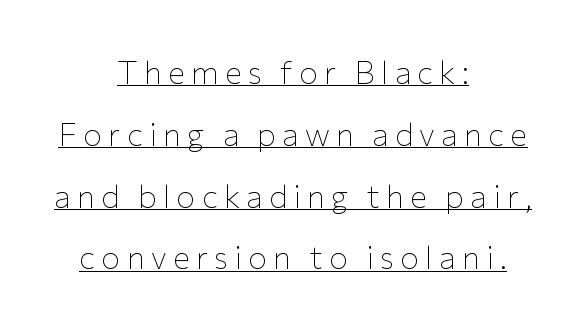
Proportional: the letters do not fall into vertical columns. Rows of type keep a wide berth in the vertical direction. Check the space under the baseline: a stroke is drawn there. Stems here are at most as thick as an everyday book face. Each line is balanced around a shared central axis.
